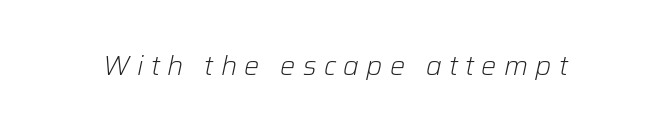
Q: Is the text bold? A: No.
Q: Is the text italic (slanted)? A: Yes, it leans right by about 12 degrees.
Q: Is the text underlined? A: No.
Q: Is the spacing between letters normal or unusually wide? A: Unusually wide.
